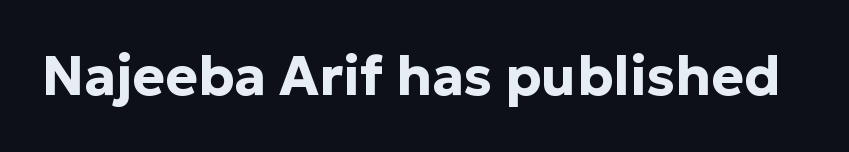
Q: Is the text bold? A: Yes.
Q: Is the text italic (slanted)? A: No, it is upright.
Q: Is the typeface a serif or a sans-serif typeface? A: Sans-serif.
Q: Is the text underlined? A: No.
Q: Is the spacing between letters normal or unusually wide? A: Normal.
Q: Width (condensed, normal, or wide)? A: Normal.
Q: Stroke contrast? A: Low.
Q: x-height? A: Medium.
Q: Monospaced? A: No.
